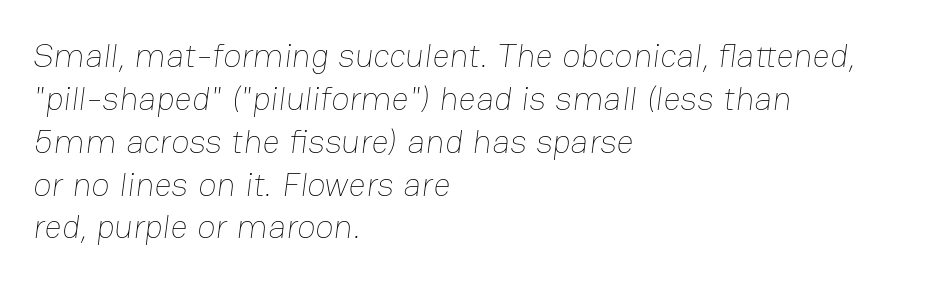
The image shows 34 px thin type; set left-aligned, normal line spacing (1.26x), normal letter spacing, not underlined; low stroke contrast and a medium x-height.
